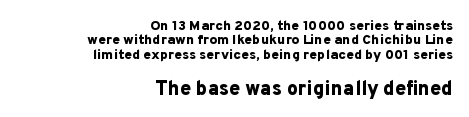
The later block is typeset at a bigger size than the earlier block. The lines in this sample share a right terminus and differ only in where they begin. Honestly, there is no underline to notice here at all. In terms of letterspacing, this is plain default setting. The lettering stays uniformly vertical, giving the passage a roman look.
